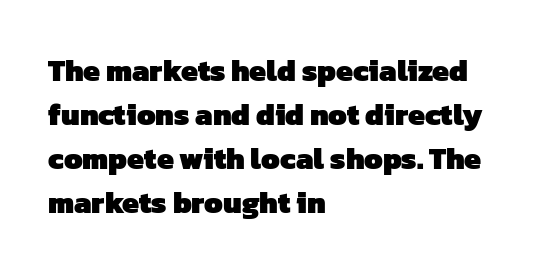
Q: Is the text bold? A: Yes.
Q: Is the typeface a serif or a sans-serif typeface? A: Sans-serif.
Q: Is the text underlined? A: No.
Q: How is the paragraph aligned? A: Left-aligned.
Q: Is the spacing between letters normal or unusually wide? A: Normal.
Q: Is the spacing between lines tight, normal or loose? A: Normal.
Q: Width (condensed, normal, or wide)? A: Normal.
Q: Stroke contrast? A: Low.
Q: x-height? A: Medium.
Q: Monospaced? A: No.
